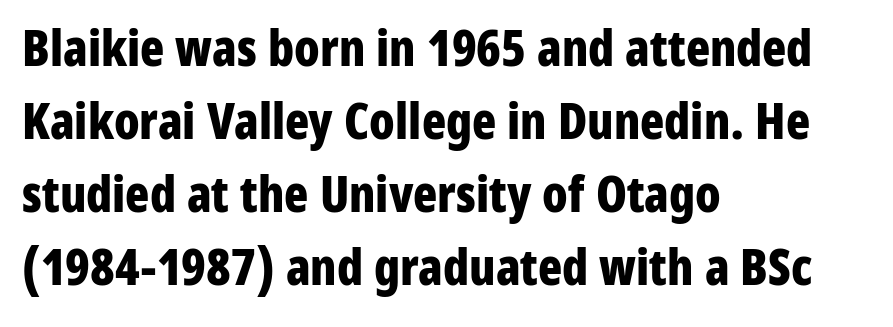
Weight check: bold — yes, fully. Horizontal alignment here is leftward, the default for most running prose. The tracking reads as untouched default to a designer's eye. Just letters on the line, the space beneath them empty. Line spacing here is normal.
